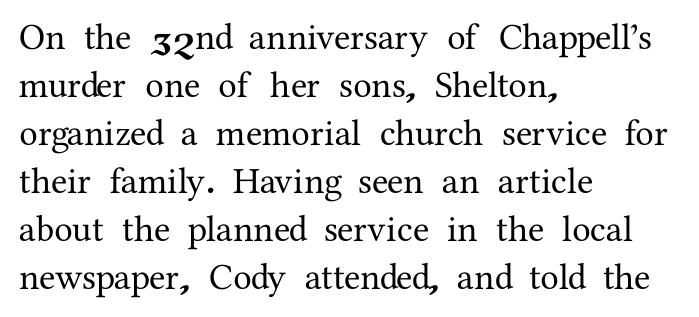
The image shows 37 px serif type, upright; set left-aligned, normal line spacing (1.3x), normal letter spacing, not underlined; medium stroke contrast and a medium x-height.
